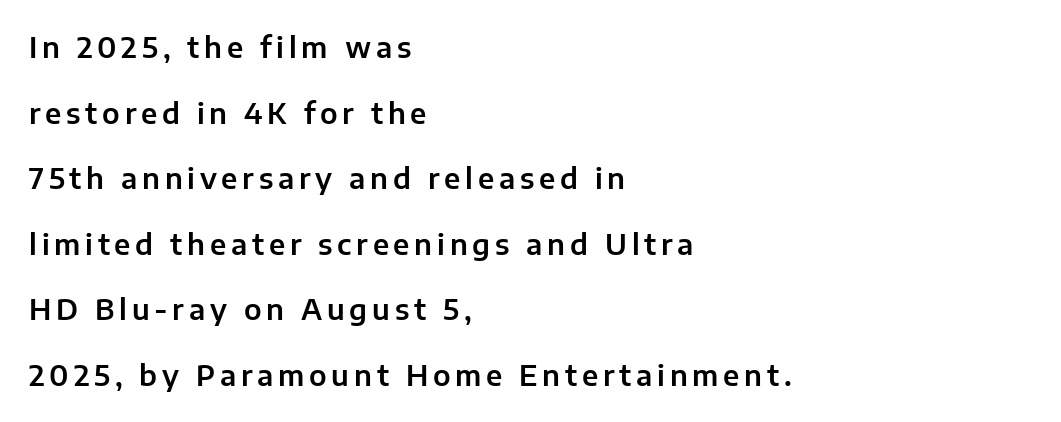
The image shows 28 px sans-serif type, upright; set left-aligned, loose line spacing (2.34x), not underlined; low stroke contrast and a medium x-height.
